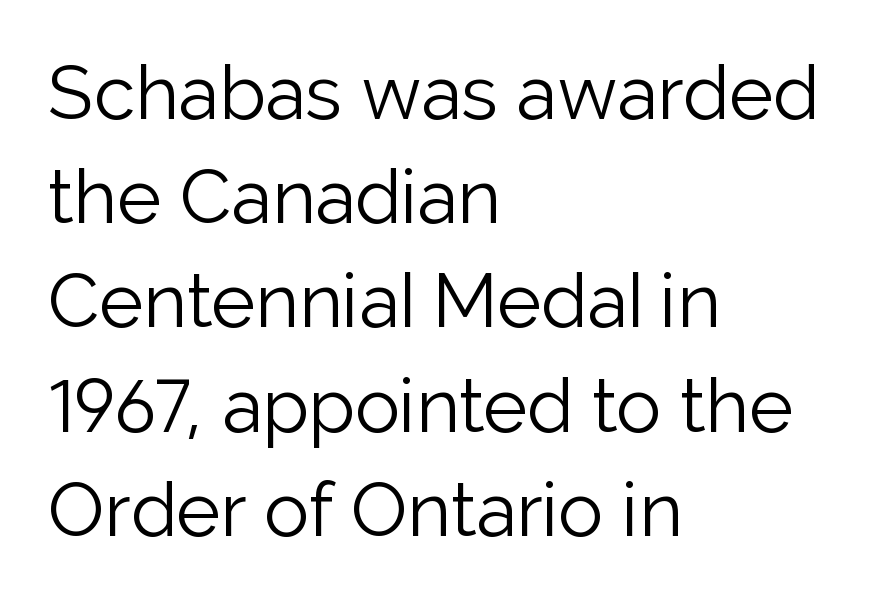
The image shows 75 px light sans-serif type, upright; set left-aligned, normal line spacing (1.39x), normal letter spacing, not underlined; low stroke contrast and a medium x-height.
